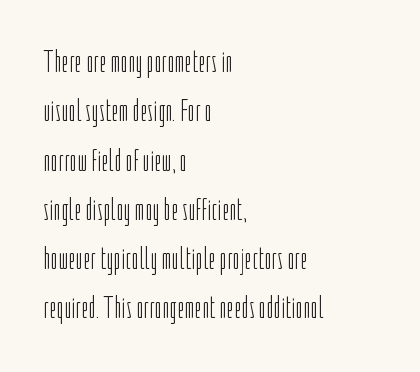
{"serif": "no", "italic": "no", "bold": "no", "weight": "light", "width": "condensed", "stroke_contrast": "low", "x_height": "medium", "monospaced": "no", "underline": "no", "align": "left", "line_spacing": "normal", "line_spacing_ratio": 1.54, "letter_spacing": "normal", "letter_spacing_em": 0.0, "glyph_px": 32}
